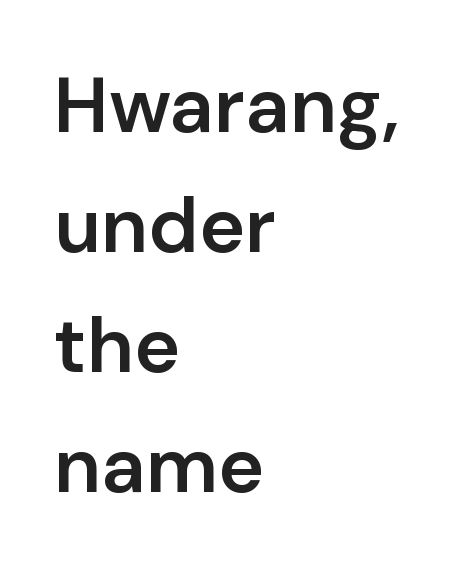
{"serif": "no", "italic": "no", "bold": "semi", "weight": "semibold", "width": "normal", "stroke_contrast": "low", "x_height": "medium", "monospaced": "no", "underline": "no", "align": "left", "line_spacing": "normal", "line_spacing_ratio": 1.54, "letter_spacing": "normal", "letter_spacing_em": 0.0, "glyph_px": 78}
